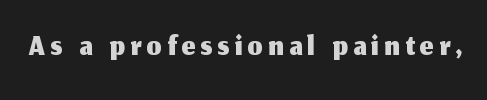
Q: Is the text italic (slanted)? A: No, it is upright.
Q: Is the typeface a serif or a sans-serif typeface? A: Sans-serif.
Q: Is the text underlined? A: No.
Q: Width (condensed, normal, or wide)? A: Normal.
Q: Stroke contrast? A: Medium.
Q: x-height? A: Medium.
Q: Monospaced? A: No.
